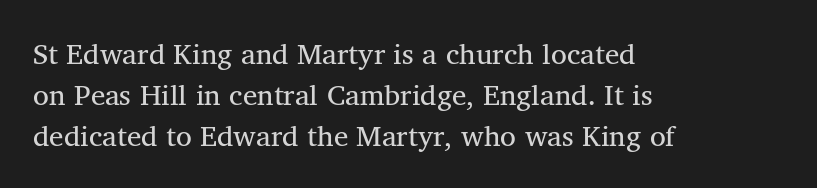
Q: Is the text bold? A: No.
Q: Is the text italic (slanted)? A: No, it is upright.
Q: Is the typeface a serif or a sans-serif typeface? A: Serif.
Q: Is the text underlined? A: No.
Q: How is the paragraph aligned? A: Left-aligned.
Q: Is the spacing between letters normal or unusually wide? A: Normal.
Q: Is the spacing between lines tight, normal or loose? A: Normal.
Q: Width (condensed, normal, or wide)? A: Normal.
Q: Stroke contrast? A: Medium.
Q: x-height? A: Medium.
Q: Monospaced? A: No.
